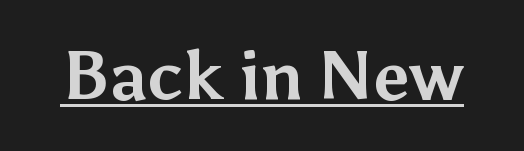
Examine the stroke ends and you'll find no serifs. Style check: upright. How heavy is the stroke? Heavy — this is a bold. This sample has the flowing, uneven cadence of proportional lettering. The typesetter has applied underlining to the passage shown. Between one letter and the next there's only the usual sliver of space.
